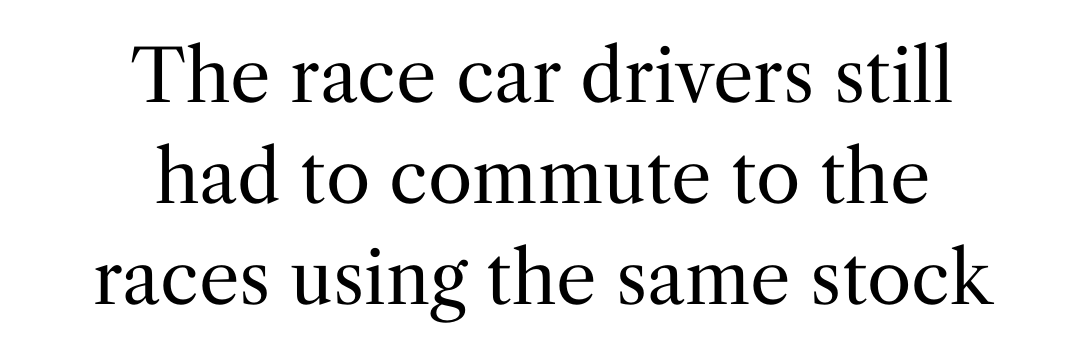
Q: Is the text bold? A: No.
Q: Is the text italic (slanted)? A: No, it is upright.
Q: Is the typeface a serif or a sans-serif typeface? A: Serif.
Q: Is the text underlined? A: No.
Q: How is the paragraph aligned? A: Centered.
Q: Is the spacing between letters normal or unusually wide? A: Normal.
Q: Is the spacing between lines tight, normal or loose? A: Normal.
Q: Width (condensed, normal, or wide)? A: Normal.
Q: Stroke contrast? A: Medium.
Q: x-height? A: Medium.
Q: Monospaced? A: No.
